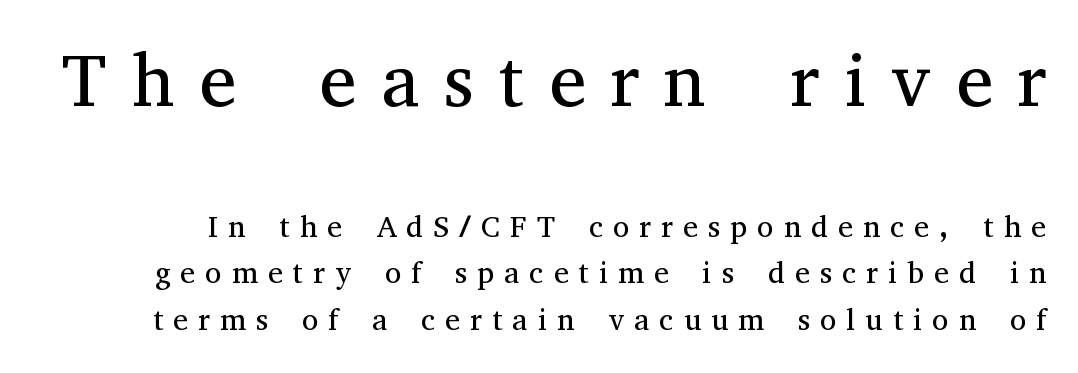
Q: Is the text bold? A: No.
Q: Is the text italic (slanted)? A: No, it is upright.
Q: Is the typeface a serif or a sans-serif typeface? A: Serif.
Q: Is the text underlined? A: No.
Q: Is the spacing between letters normal or unusually wide? A: Unusually wide.
Q: Is the spacing between lines tight, normal or loose? A: Normal.
Q: Which block of text is set in a larger size, the first (top) or the second (bottom)? A: The first (top) one.
Q: Width (condensed, normal, or wide)? A: Normal.
Q: Stroke contrast? A: Medium.
Q: x-height? A: Medium.
Q: Monospaced? A: No.
